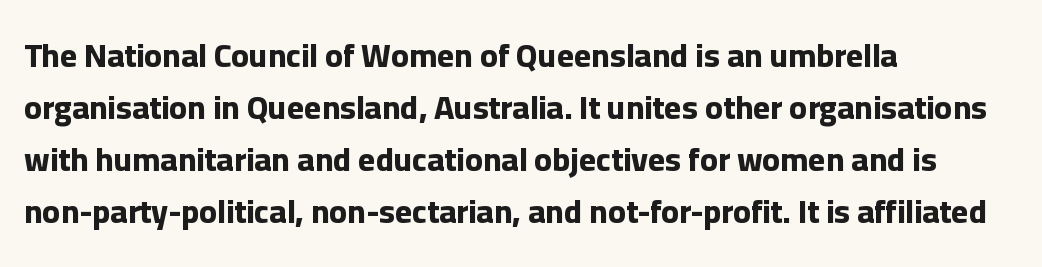
Q: Is the text bold? A: Yes.
Q: Is the text italic (slanted)? A: No, it is upright.
Q: Is the typeface a serif or a sans-serif typeface? A: Sans-serif.
Q: Is the text underlined? A: No.
Q: How is the paragraph aligned? A: Left-aligned.
Q: Is the spacing between letters normal or unusually wide? A: Normal.
Q: Is the spacing between lines tight, normal or loose? A: Normal.
Q: Width (condensed, normal, or wide)? A: Normal.
Q: Stroke contrast? A: Low.
Q: x-height? A: Medium.
Q: Monospaced? A: No.
